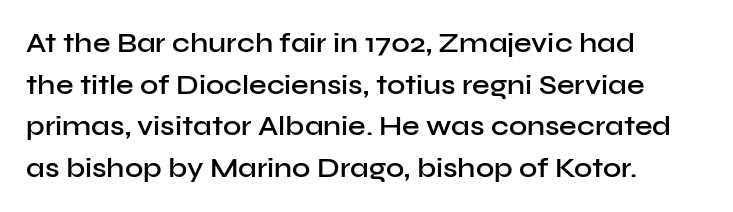
Is the type bold? Partly — it's a semibold, heavier than regular but not fully bold. Glance below the letters and you will spot only blank space. These lines keep a tight, regular rhythm from letter to letter. Do the characters align in a grid? No, the font is proportional. Observe the absence of serifs on each vertical stroke in this sample.
